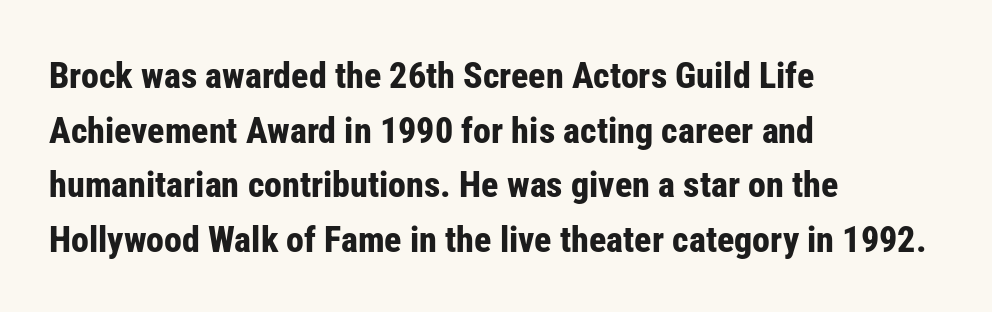
Q: Is the text bold? A: Yes.
Q: Is the text italic (slanted)? A: No, it is upright.
Q: Is the typeface a serif or a sans-serif typeface? A: Sans-serif.
Q: Is the text underlined? A: No.
Q: How is the paragraph aligned? A: Left-aligned.
Q: Is the spacing between letters normal or unusually wide? A: Normal.
Q: Is the spacing between lines tight, normal or loose? A: Normal.
Q: Width (condensed, normal, or wide)? A: Condensed.
Q: Stroke contrast? A: Low.
Q: x-height? A: Medium.
Q: Monospaced? A: No.
